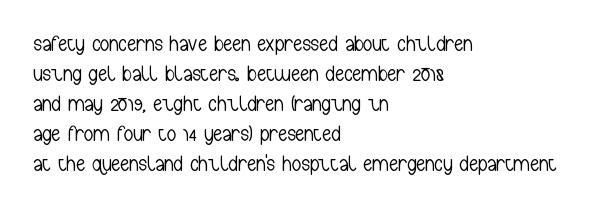
The image shows 23 px text type, upright; set left-aligned, normal line spacing (1.3x), normal letter spacing, not underlined.
